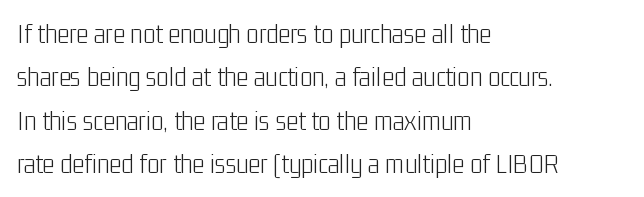
{"serif": "no", "italic": "no", "bold": "no", "weight": "light", "width": "condensed", "stroke_contrast": "low", "x_height": "medium", "monospaced": "no", "underline": "no", "align": "left", "line_spacing": "normal", "line_spacing_ratio": 1.5, "letter_spacing": "normal", "letter_spacing_em": 0.0, "glyph_px": 29}
